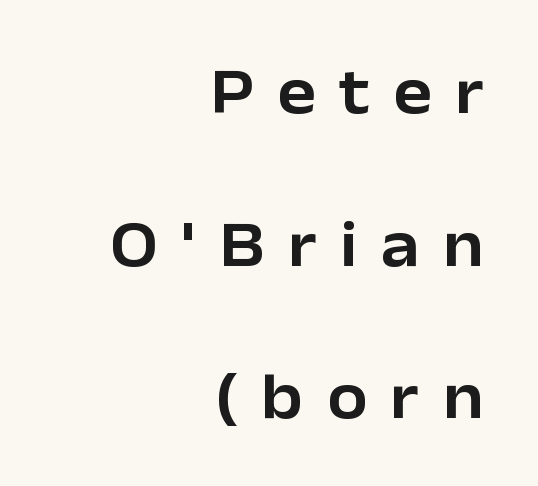
{"serif": "no", "italic": "no", "width": "normal", "stroke_contrast": "low", "x_height": "medium", "monospaced": "no", "underline": "no", "align": "right", "line_spacing": "loose", "line_spacing_ratio": 2.35, "letter_spacing": "wide", "letter_spacing_em": 0.36, "glyph_px": 65}
